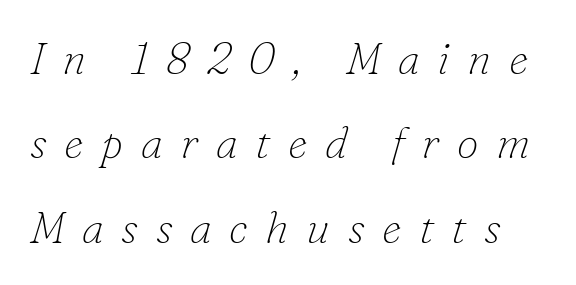
The image shows 44 px thin serif type, italic (leaning right); set loose line spacing (1.92x), unusually wide letter spacing (+0.4 em), not underlined; low stroke contrast and a small x-height.
